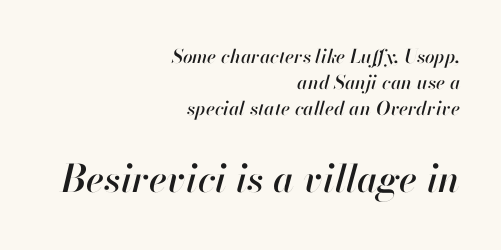
The image shows 38 px text type, italic (leaning right); set right-aligned, normal line spacing (1.37x), normal letter spacing, not underlined; the second (bottom) block is 2.0x larger; high stroke contrast and a small x-height.
